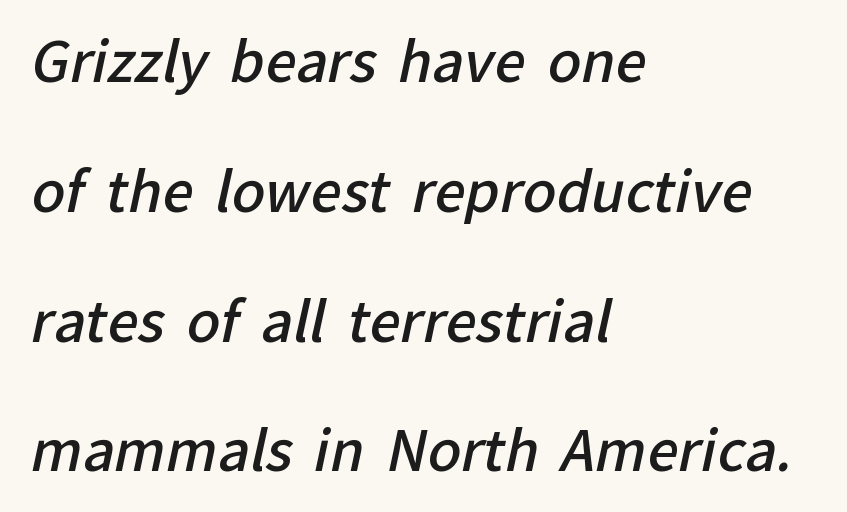
{"serif": "no", "bold": "semi", "weight": "semibold", "width": "normal", "stroke_contrast": "low", "x_height": "medium", "monospaced": "no", "underline": "no", "align": "left", "line_spacing": "loose", "line_spacing_ratio": 2.36, "letter_spacing": "normal", "letter_spacing_em": 0.0, "glyph_px": 55}
